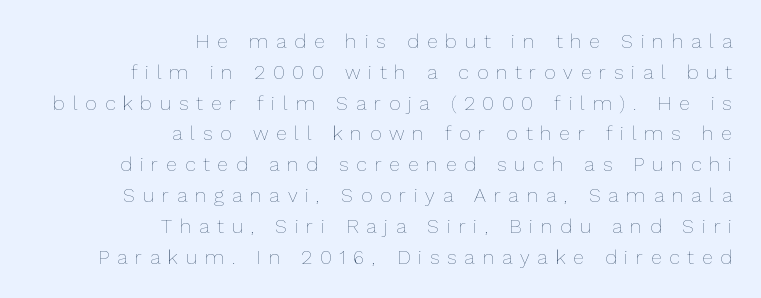
Q: Is the text bold? A: No.
Q: Is the text italic (slanted)? A: No, it is upright.
Q: Is the text underlined? A: No.
Q: How is the paragraph aligned? A: Right-aligned.
Q: Is the spacing between letters normal or unusually wide? A: Unusually wide.
Q: Is the spacing between lines tight, normal or loose? A: Normal.
